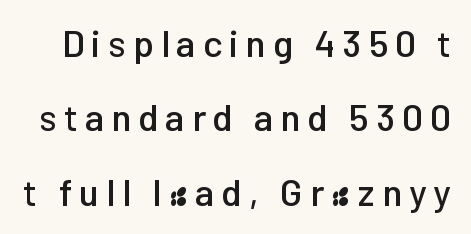
Q: Is the text italic (slanted)? A: No, it is upright.
Q: Is the typeface a serif or a sans-serif typeface? A: Sans-serif.
Q: Is the text underlined? A: No.
Q: Is the spacing between lines tight, normal or loose? A: Loose.
Q: Width (condensed, normal, or wide)? A: Normal.
Q: Stroke contrast? A: Low.
Q: x-height? A: Medium.
Q: Monospaced? A: No.
